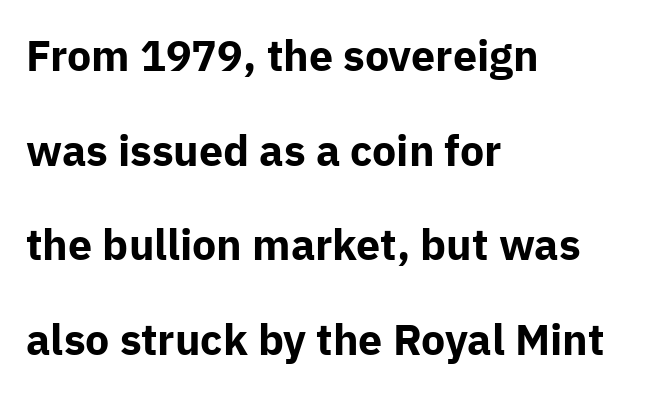
Q: Is the text bold? A: Yes.
Q: Is the text italic (slanted)? A: No, it is upright.
Q: Is the typeface a serif or a sans-serif typeface? A: Sans-serif.
Q: Is the text underlined? A: No.
Q: How is the paragraph aligned? A: Left-aligned.
Q: Is the spacing between letters normal or unusually wide? A: Normal.
Q: Is the spacing between lines tight, normal or loose? A: Loose.
Q: Width (condensed, normal, or wide)? A: Normal.
Q: Stroke contrast? A: Low.
Q: x-height? A: Medium.
Q: Monospaced? A: No.
